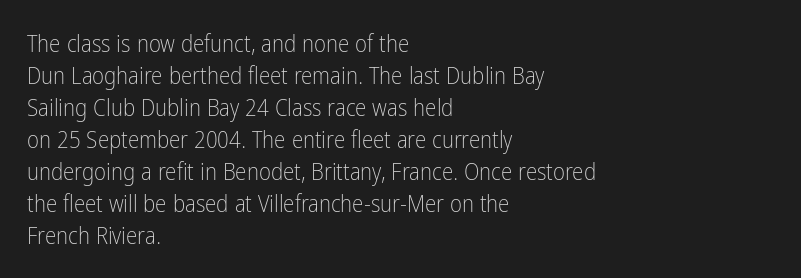
Caption: standard tracking, unaltered. Does the leading feel generous? No, just average. The lines are quadded left. Check the space under the baseline: it is left empty.
